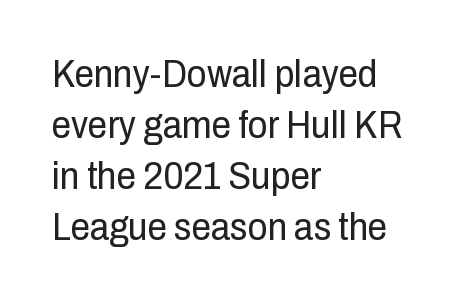
Q: Is the text bold? A: No.
Q: Is the text italic (slanted)? A: No, it is upright.
Q: Is the typeface a serif or a sans-serif typeface? A: Sans-serif.
Q: Is the text underlined? A: No.
Q: How is the paragraph aligned? A: Left-aligned.
Q: Is the spacing between letters normal or unusually wide? A: Normal.
Q: Is the spacing between lines tight, normal or loose? A: Normal.
Q: Width (condensed, normal, or wide)? A: Condensed.
Q: Stroke contrast? A: Low.
Q: x-height? A: Medium.
Q: Monospaced? A: No.
